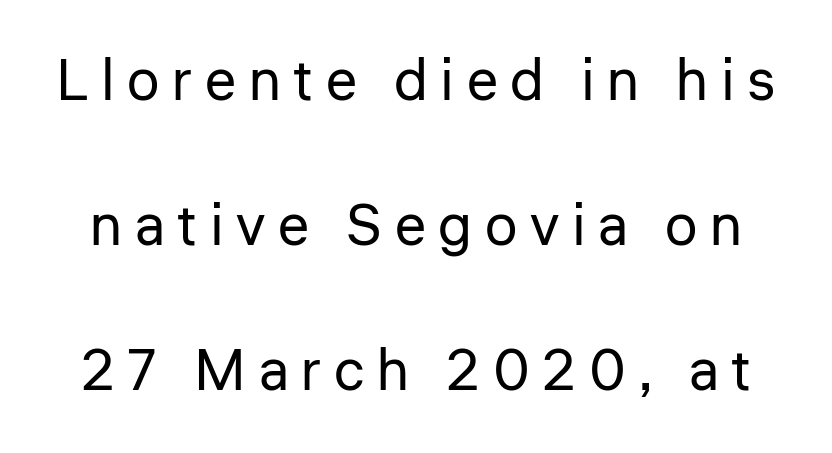
Q: Is the text bold? A: No.
Q: Is the text italic (slanted)? A: No, it is upright.
Q: Is the typeface a serif or a sans-serif typeface? A: Sans-serif.
Q: Is the text underlined? A: No.
Q: Is the spacing between letters normal or unusually wide? A: Unusually wide.
Q: Is the spacing between lines tight, normal or loose? A: Loose.
Q: Width (condensed, normal, or wide)? A: Normal.
Q: Stroke contrast? A: Low.
Q: x-height? A: Medium.
Q: Monospaced? A: No.
